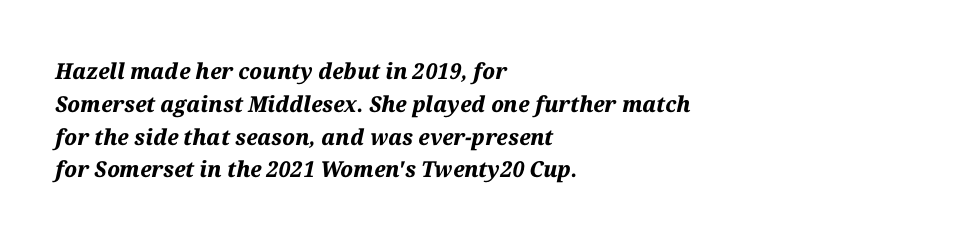
{"italic": "yes", "lean": "right", "slant_degrees": 12, "bold": "yes", "underline": "no", "align": "left", "line_spacing": "normal", "line_spacing_ratio": 1.49, "letter_spacing": "normal", "letter_spacing_em": 0.0, "glyph_px": 22}
